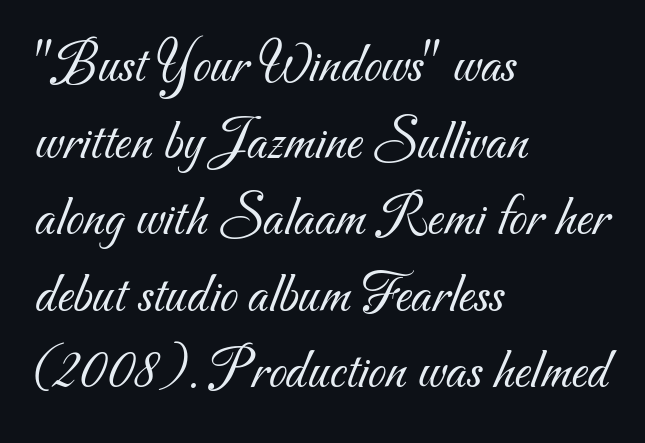
{"serif": "no", "bold": "no", "weight": "light", "width": "normal", "stroke_contrast": "medium", "x_height": "small", "monospaced": "no", "underline": "no", "align": "left", "line_spacing": "normal", "line_spacing_ratio": 1.32, "letter_spacing": "normal", "letter_spacing_em": 0.0, "glyph_px": 58}
